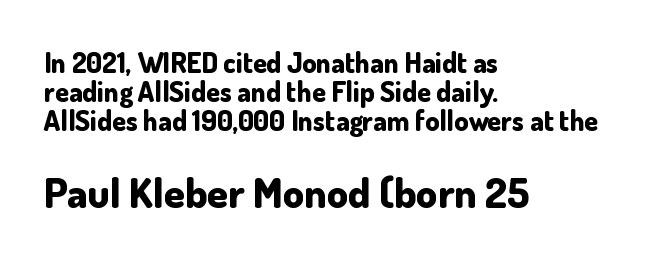
{"serif": "no", "italic": "no", "bold": "yes", "weight": "bold", "width": "normal", "stroke_contrast": "low", "x_height": "small", "monospaced": "no", "underline": "no", "align": "left", "line_spacing": "tight", "line_spacing_ratio": 1.03, "letter_spacing": "normal", "letter_spacing_em": 0.0, "larger_block": "second", "size_ratio": 1.5, "glyph_px": 42}
